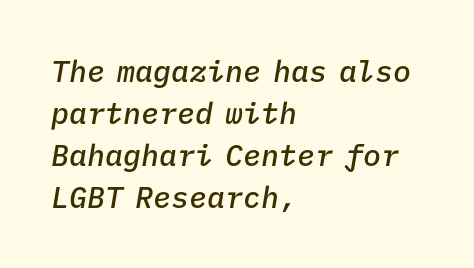
The paragraph shown leans on its left margin. The sample has been set in demibold, a notch under bold. In terms of leading, this rendering sits right in the middle. The passage shown leans; its letterforms are oblique. Is the letter spacing exaggerated? No — it looks like the ordinary default.
